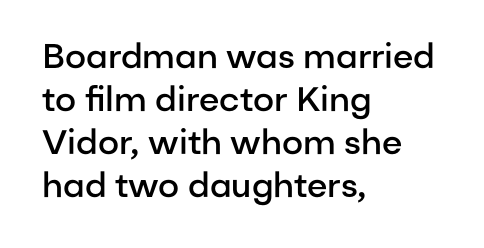
Looks like regular typesetting: each glyph gets only the width it needs. Its strokes are somewhat broadened, the hallmark of semibold type. Evenly set lines give the paragraph a standard silhouette. The string is rendered with underlining switched off.
